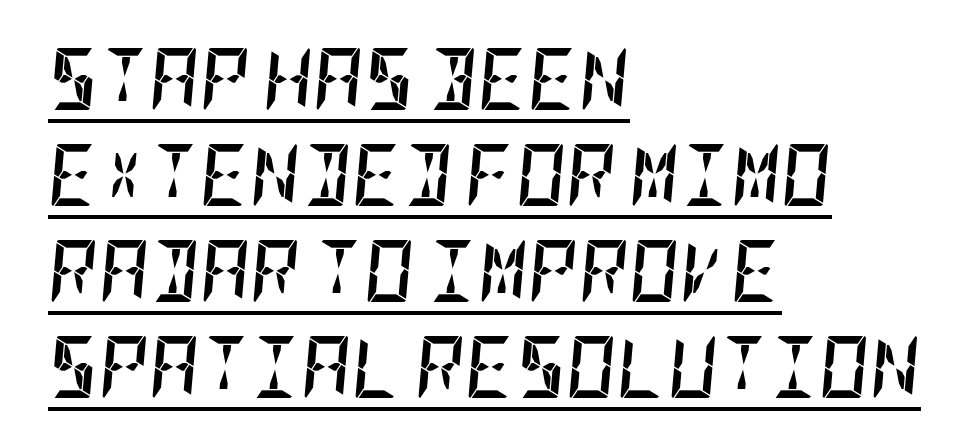
The sample has been set heavy, in full bold. Beneath each row of characters lies a ruled line. Quick note: italic. Does the copy run flush right? No — it runs flush left. Compared with typical paragraphs, the rows here are spaced about the same. You could call the tracking neutral — neither tight nor loose.
